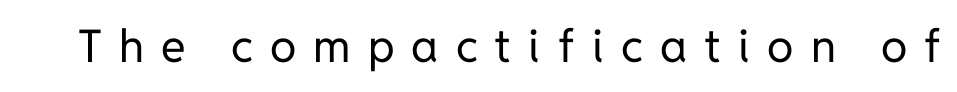
Stroke mass is kept to a normal reading level or below. A clean baseline with only descenders dipping below it. The specimen reads as upright at a glance. The face used here is rendered with a markedly widened letterfit. This rendering employs a face without finishing strokes, i.e., a sans-serif. Here the designer chose a conventional face with non-uniform glyph widths.
